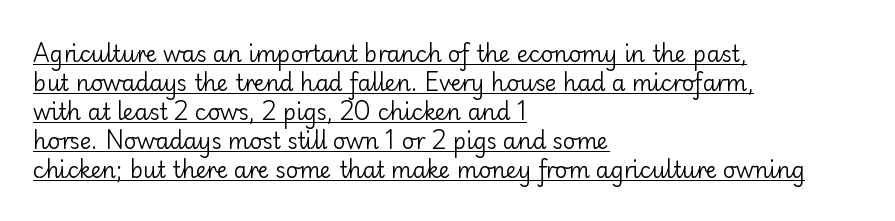
{"italic": "no", "bold": "no", "underline": "yes", "align": "left", "line_spacing": "normal", "line_spacing_ratio": 1.32, "letter_spacing": "normal", "letter_spacing_em": 0.0, "glyph_px": 22}
